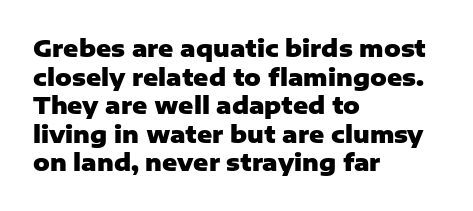
Q: Is the text bold? A: Yes.
Q: Is the text italic (slanted)? A: No, it is upright.
Q: Is the text underlined? A: No.
Q: How is the paragraph aligned? A: Left-aligned.
Q: Is the spacing between letters normal or unusually wide? A: Normal.
